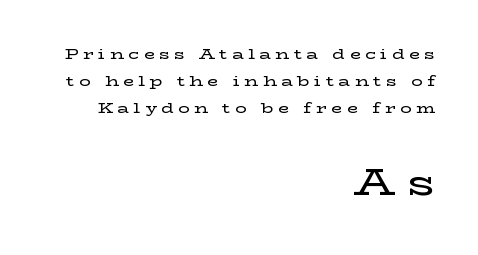
Q: Is the text italic (slanted)? A: No, it is upright.
Q: Is the typeface a serif or a sans-serif typeface? A: Serif.
Q: Is the text underlined? A: No.
Q: How is the paragraph aligned? A: Right-aligned.
Q: Is the spacing between letters normal or unusually wide? A: Unusually wide.
Q: Is the spacing between lines tight, normal or loose? A: Loose.
Q: Which block of text is set in a larger size, the first (top) or the second (bottom)? A: The second (bottom) one.
Q: Width (condensed, normal, or wide)? A: Wide.
Q: Stroke contrast? A: Low.
Q: x-height? A: Medium.
Q: Monospaced? A: No.
